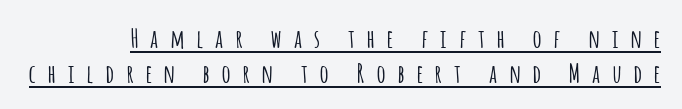
Q: Is the text italic (slanted)? A: No, it is upright.
Q: Is the text underlined? A: Yes.
Q: Is the spacing between letters normal or unusually wide? A: Unusually wide.
Q: Is the spacing between lines tight, normal or loose? A: Normal.
